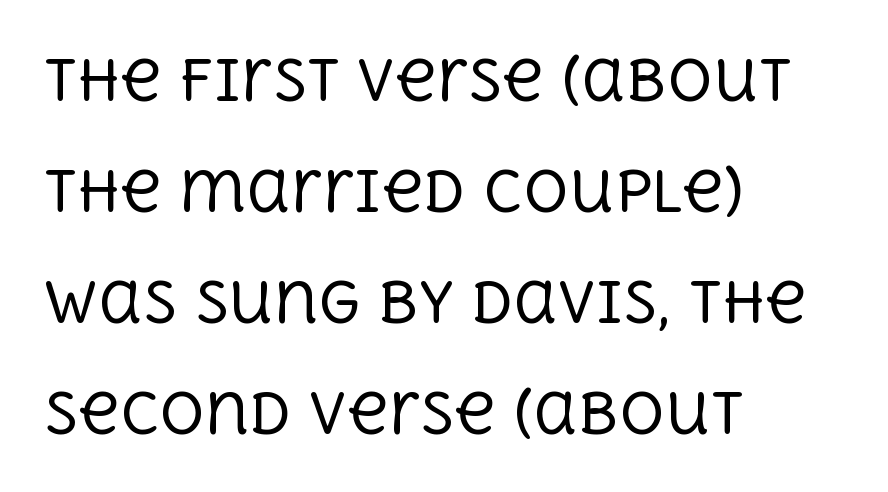
{"serif": "yes", "italic": "no", "bold": "no", "weight": "regular", "width": "normal", "x_height": "large", "monospaced": "no", "underline": "no", "align": "left", "line_spacing": "loose", "line_spacing_ratio": 1.98, "letter_spacing": "normal", "letter_spacing_em": 0.0, "glyph_px": 56}
